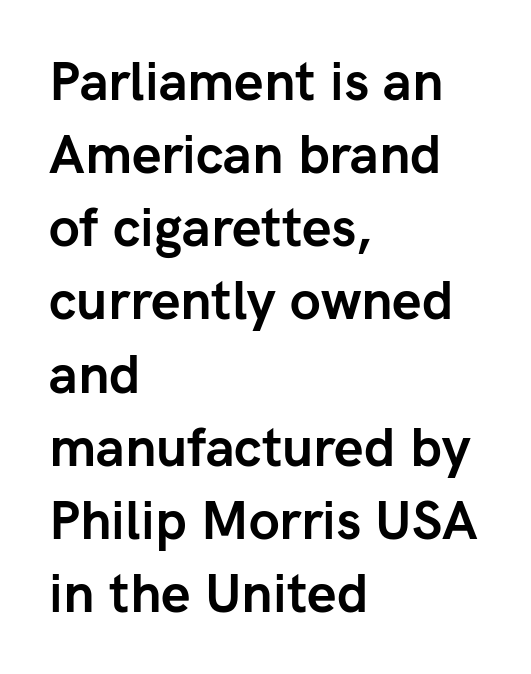
{"serif": "no", "italic": "no", "bold": "yes", "weight": "semibold", "width": "normal", "stroke_contrast": "low", "x_height": "medium", "monospaced": "no", "underline": "no", "align": "left", "line_spacing": "normal", "line_spacing_ratio": 1.38, "letter_spacing": "normal", "letter_spacing_em": 0.0, "glyph_px": 53}
